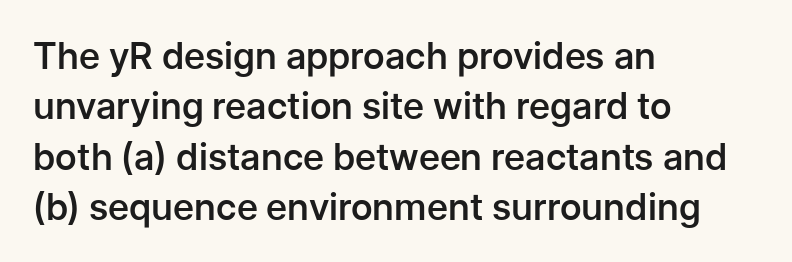
If you drew a ruler down the left edge, every line would touch it. Stems and bowls a touch heavier than normal — semibold. If you drew a line through each stem, it would be perfectly vertical. The letterforms sit shoulder to shoulder at normal distance. Normally led — the rows are evenly, conventionally spaced. The typeface chosen for these lines omits serifs.
